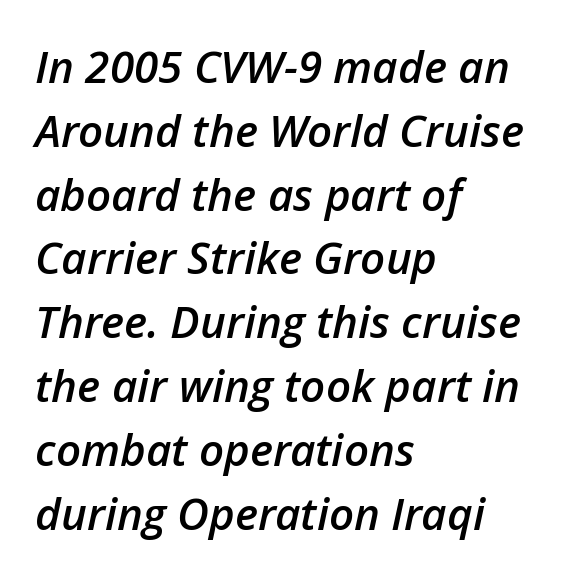
Q: Is the text bold? A: Semi-bold.
Q: Is the text italic (slanted)? A: Yes, it leans right by about 12 degrees.
Q: Is the text underlined? A: No.
Q: How is the paragraph aligned? A: Left-aligned.
Q: Is the spacing between letters normal or unusually wide? A: Normal.
Q: Is the spacing between lines tight, normal or loose? A: Normal.
Q: Width (condensed, normal, or wide)? A: Normal.
Q: Stroke contrast? A: Low.
Q: x-height? A: Medium.
Q: Monospaced? A: No.
